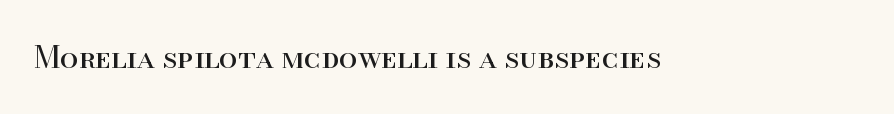
No italicization has been applied; the sample stays upright. Each letter keeps its own natural width here, so spacing adapts to shape. Stems and bowls with no extra thickness — not bold. The glyphs in this specimen are seriffed. The specimen omits any rule beneath the text block's lines.
